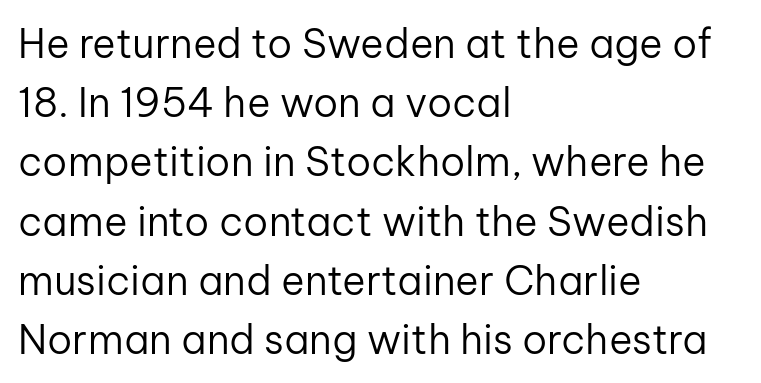
Q: Is the text bold? A: No.
Q: Is the text italic (slanted)? A: No, it is upright.
Q: Is the typeface a serif or a sans-serif typeface? A: Sans-serif.
Q: Is the text underlined? A: No.
Q: How is the paragraph aligned? A: Left-aligned.
Q: Is the spacing between letters normal or unusually wide? A: Normal.
Q: Is the spacing between lines tight, normal or loose? A: Normal.
Q: Width (condensed, normal, or wide)? A: Normal.
Q: Stroke contrast? A: Low.
Q: x-height? A: Medium.
Q: Monospaced? A: No.
